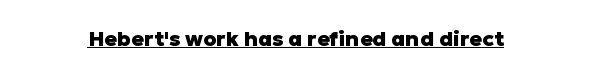
Emphasis is given by a line drawn under the lettering. Weight: bold. Honestly, the letter spacing is just normal — you wouldn't notice it. Is there any slant? The stems are plumb.
